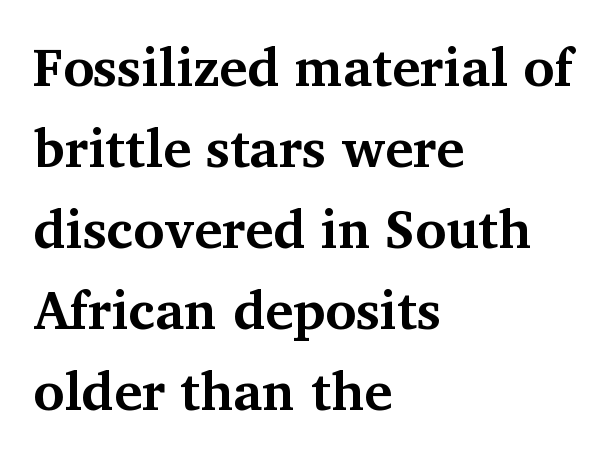
Observe the ordinary spacing: letters are neighbours, not strangers. Varying glyph widths throughout — classic text-font behaviour. Reading down the block, your eye returns to a fixed left position each line. Descenders are the only things crossing below the line.
